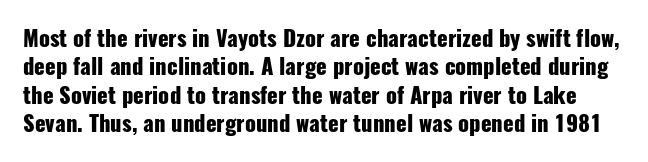
The image shows 22 px bold type, upright; set normal line spacing (1.29x), normal letter spacing, not underlined.
